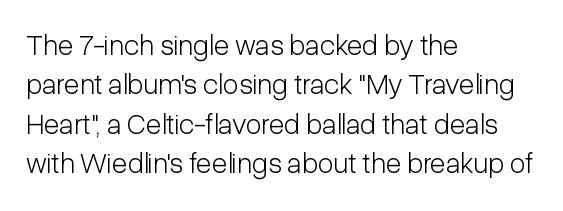
{"serif": "no", "italic": "no", "bold": "no", "weight": "light", "width": "condensed", "stroke_contrast": "low", "x_height": "medium", "monospaced": "no", "underline": "no", "align": "left", "line_spacing": "normal", "line_spacing_ratio": 1.36, "letter_spacing": "normal", "letter_spacing_em": 0.0, "glyph_px": 29}
